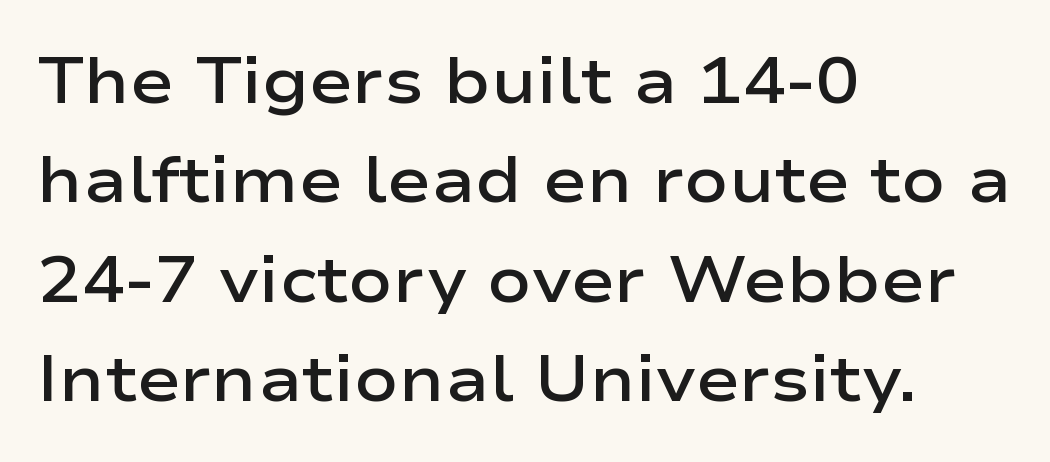
Q: Is the text bold? A: Semi-bold.
Q: Is the text italic (slanted)? A: No, it is upright.
Q: Is the typeface a serif or a sans-serif typeface? A: Sans-serif.
Q: Is the text underlined? A: No.
Q: How is the paragraph aligned? A: Left-aligned.
Q: Is the spacing between letters normal or unusually wide? A: Normal.
Q: Is the spacing between lines tight, normal or loose? A: Normal.
Q: Width (condensed, normal, or wide)? A: Wide.
Q: Stroke contrast? A: Low.
Q: x-height? A: Medium.
Q: Monospaced? A: No.
